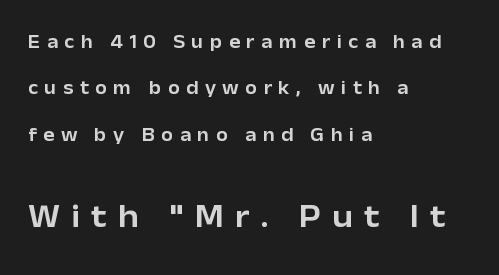
{"serif": "no", "italic": "no", "width": "normal", "stroke_contrast": "low", "x_height": "medium", "monospaced": "no", "underline": "no", "align": "left", "line_spacing": "loose", "line_spacing_ratio": 2.44, "letter_spacing": "wide", "letter_spacing_em": 0.34, "larger_block": "second", "size_ratio": 1.74, "glyph_px": 33}
